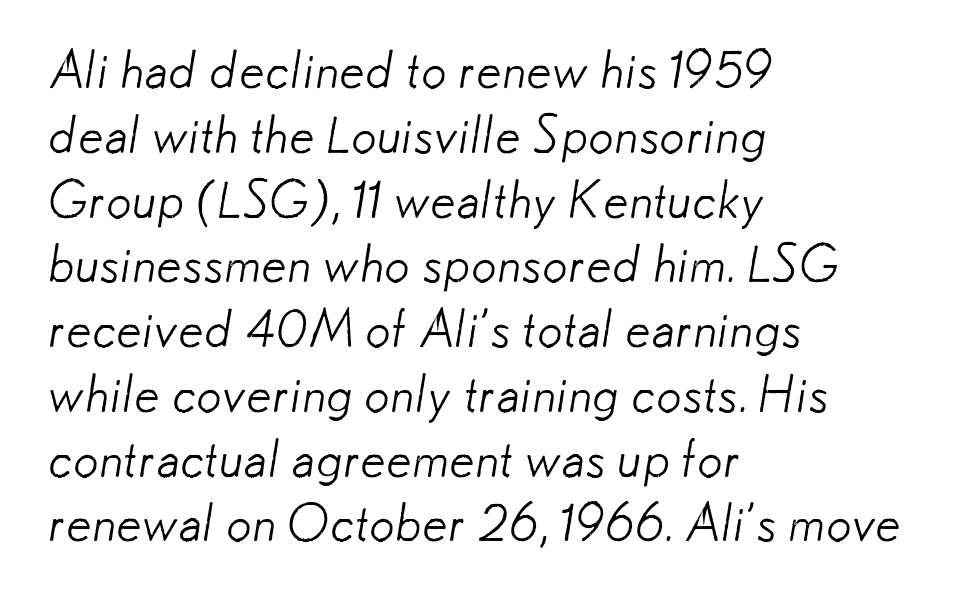
{"serif": "no", "bold": "no", "weight": "light", "width": "normal", "stroke_contrast": "low", "x_height": "small", "monospaced": "no", "underline": "no", "align": "left", "line_spacing": "normal", "line_spacing_ratio": 1.27, "letter_spacing": "normal", "letter_spacing_em": 0.0, "glyph_px": 51}
